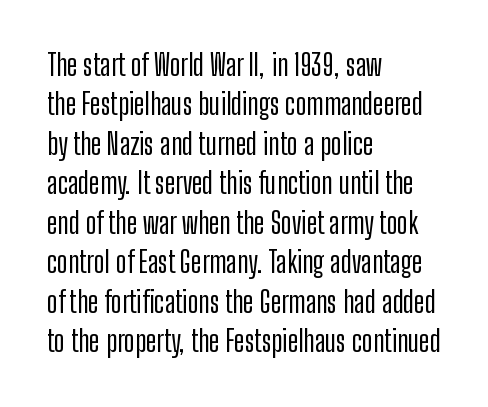
Q: Is the text italic (slanted)? A: No, it is upright.
Q: Is the typeface a serif or a sans-serif typeface? A: Sans-serif.
Q: Is the text underlined? A: No.
Q: How is the paragraph aligned? A: Left-aligned.
Q: Is the spacing between letters normal or unusually wide? A: Normal.
Q: Is the spacing between lines tight, normal or loose? A: Normal.
Q: Width (condensed, normal, or wide)? A: Condensed.
Q: Stroke contrast? A: Low.
Q: x-height? A: Medium.
Q: Monospaced? A: No.
